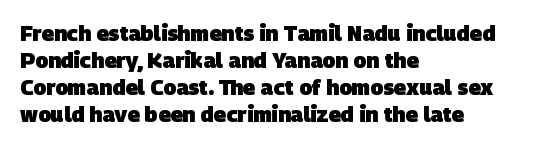
Q: Is the text bold? A: Yes.
Q: Is the text underlined? A: No.
Q: How is the paragraph aligned? A: Left-aligned.
Q: Is the spacing between letters normal or unusually wide? A: Normal.
Q: Is the spacing between lines tight, normal or loose? A: Normal.
